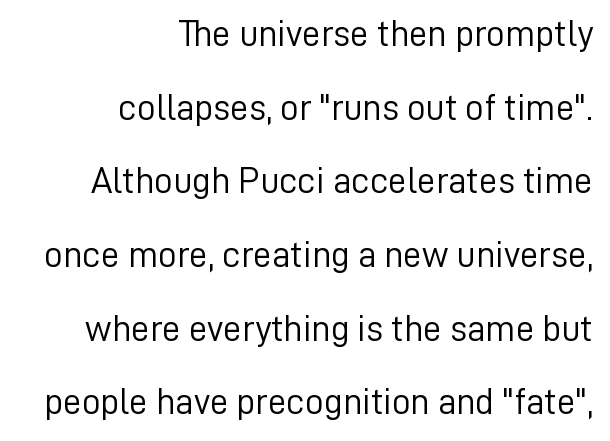
{"serif": "no", "italic": "no", "bold": "no", "weight": "light", "width": "normal", "stroke_contrast": "low", "x_height": "medium", "monospaced": "no", "underline": "no", "align": "right", "line_spacing": "loose", "line_spacing_ratio": 1.99, "letter_spacing": "normal", "letter_spacing_em": 0.0, "glyph_px": 37}
